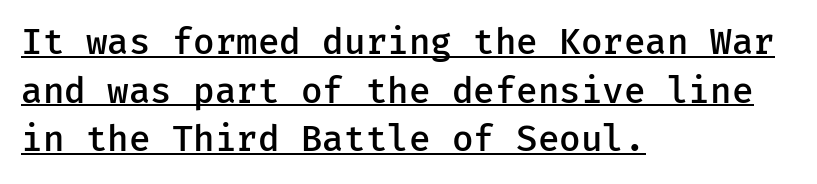
{"serif": "no", "italic": "no", "bold": "semi", "weight": "semibold", "width": "normal", "stroke_contrast": "low", "x_height": "medium", "underline": "yes", "align": "left", "line_spacing": "normal", "line_spacing_ratio": 1.39, "letter_spacing": "normal", "letter_spacing_em": 0.0, "glyph_px": 35}
